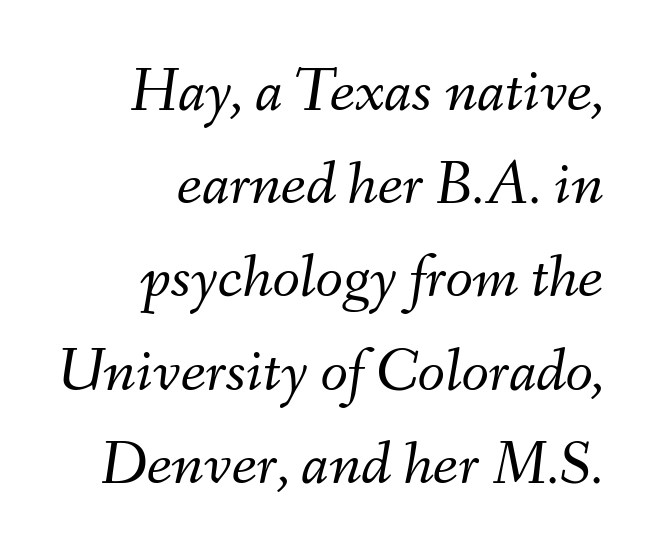
Q: Is the text bold? A: No.
Q: Is the text italic (slanted)? A: Yes, it leans right by about 9 degrees.
Q: Is the text underlined? A: No.
Q: How is the paragraph aligned? A: Right-aligned.
Q: Is the spacing between letters normal or unusually wide? A: Normal.
Q: Is the spacing between lines tight, normal or loose? A: Normal.
Q: Width (condensed, normal, or wide)? A: Normal.
Q: Stroke contrast? A: Medium.
Q: x-height? A: Small.
Q: Monospaced? A: No.
